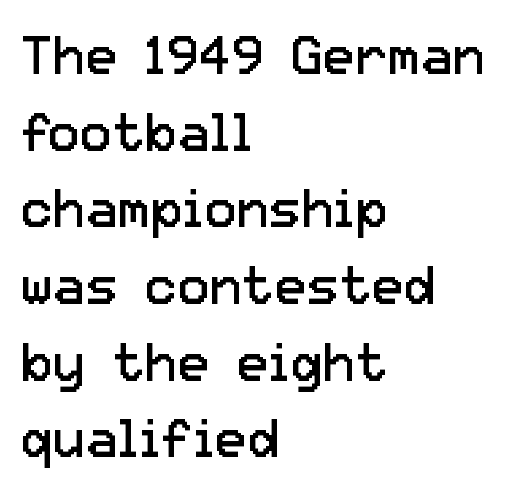
The image shows 54 px regular-weight sans-serif type, upright; set left-aligned, normal line spacing (1.42x), normal letter spacing, not underlined; low stroke contrast and a medium x-height.
